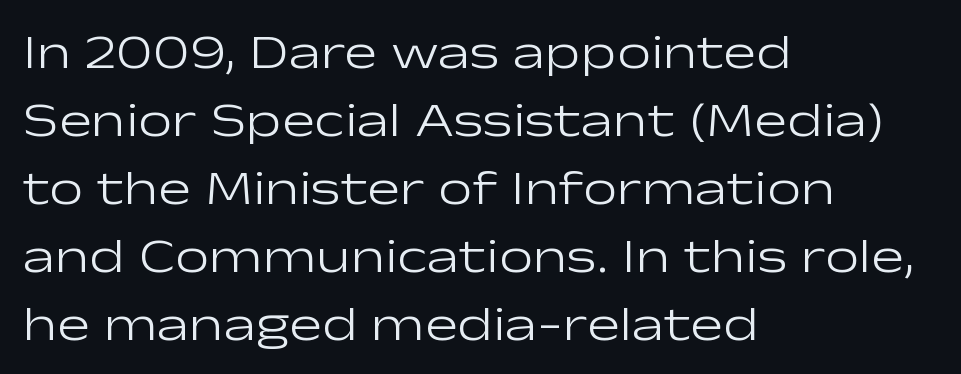
The space beneath each line is pristine and unruled. Inter-character spacing is left at the font's built-in metrics. Note the varied advance widths — an 'i' is clearly narrower than an 'm'. The strokes carry an ordinary text weight at most. Each letter's strokes conclude bluntly, with no projecting serifs.
